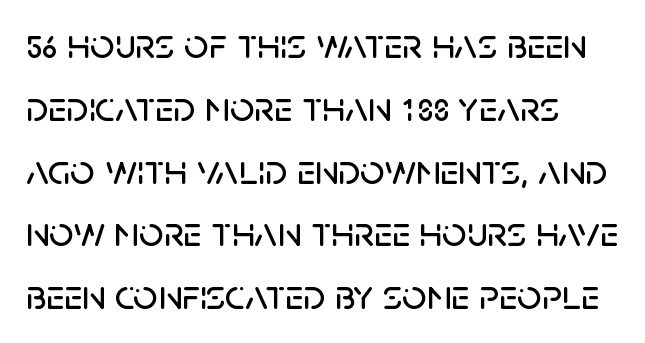
Q: Is the text italic (slanted)? A: No, it is upright.
Q: Is the typeface a serif or a sans-serif typeface? A: Sans-serif.
Q: Is the text underlined? A: No.
Q: Is the spacing between letters normal or unusually wide? A: Normal.
Q: Is the spacing between lines tight, normal or loose? A: Normal.
Q: Width (condensed, normal, or wide)? A: Normal.
Q: Stroke contrast? A: Low.
Q: x-height? A: Large.
Q: Monospaced? A: No.
